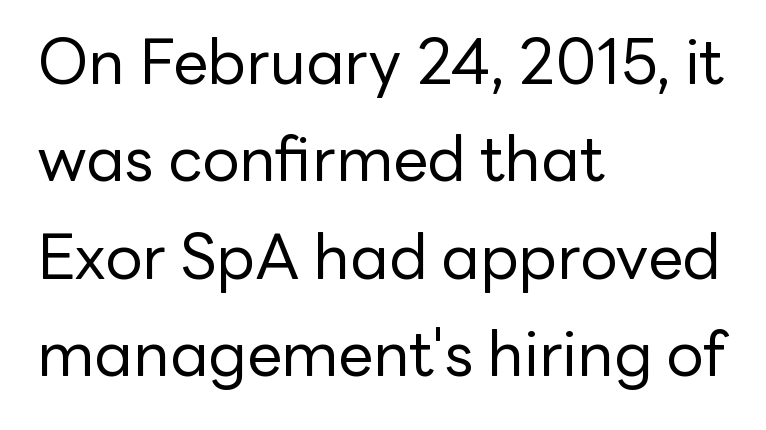
{"serif": "no", "italic": "no", "bold": "no", "weight": "regular", "width": "normal", "stroke_contrast": "low", "x_height": "medium", "monospaced": "no", "underline": "no", "align": "left", "line_spacing": "normal", "line_spacing_ratio": 1.57, "letter_spacing": "normal", "letter_spacing_em": 0.0, "glyph_px": 62}
